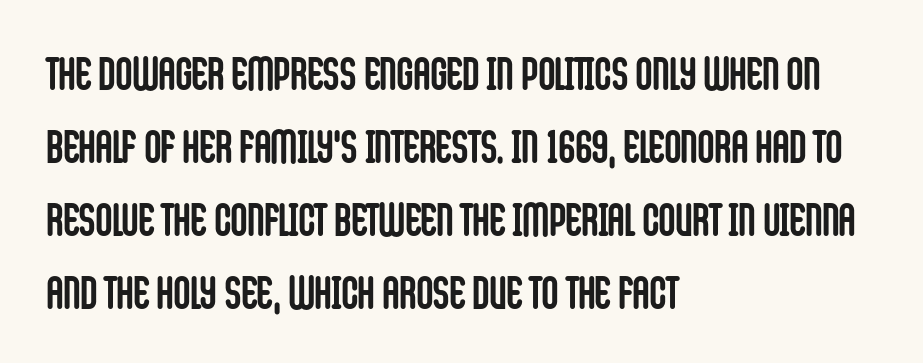
A classic flush-left, rag-right setting is used for this passage. Ascenders rise straight up at ninety degrees. Glyph-to-glyph distance matches everyday printed text. What weight is shown? A full bold with thick strokes. Nothing sits at the stroke ends, so this counts as sans-serif.
